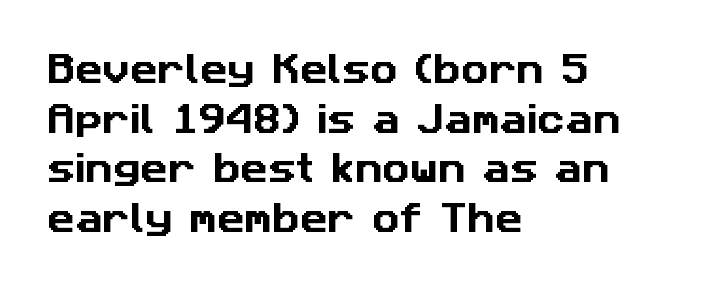
{"serif": "no", "width": "normal", "stroke_contrast": "low", "x_height": "medium", "monospaced": "no", "underline": "no", "align": "left", "line_spacing": "normal", "line_spacing_ratio": 1.46, "letter_spacing": "normal", "letter_spacing_em": 0.0, "glyph_px": 34}
